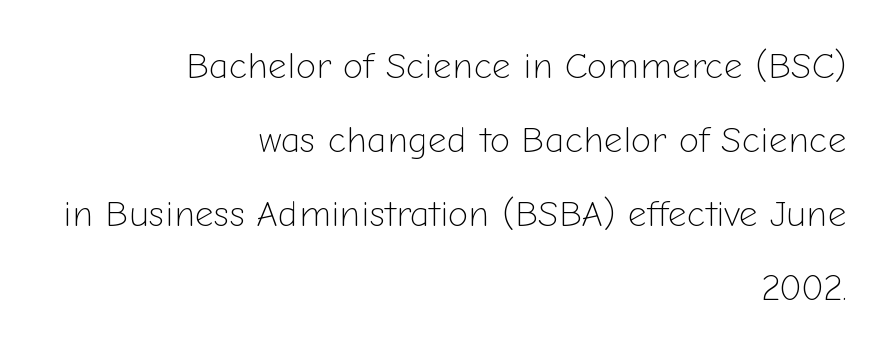
The image shows 37 px light sans-serif type, upright; set right-aligned, loose line spacing (2.0x), normal letter spacing, not underlined; low stroke contrast and a medium x-height.
